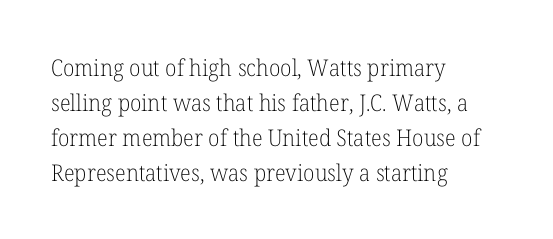
The image shows 23 px text type, upright; set left-aligned, normal line spacing (1.52x), normal letter spacing, not underlined.
